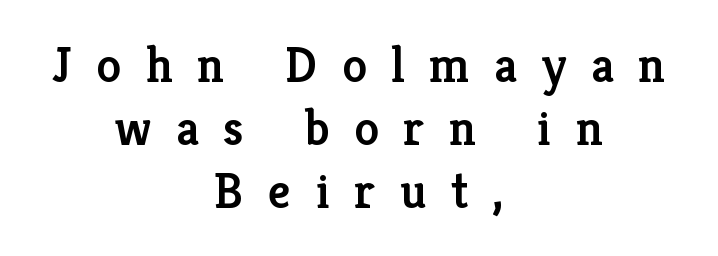
{"serif": "yes", "italic": "no", "bold": "semi", "weight": "semibold", "width": "normal", "stroke_contrast": "low", "x_height": "medium", "monospaced": "no", "underline": "no", "align": "center", "line_spacing": "normal", "line_spacing_ratio": 1.26, "letter_spacing": "wide", "letter_spacing_em": 0.49, "glyph_px": 50}
